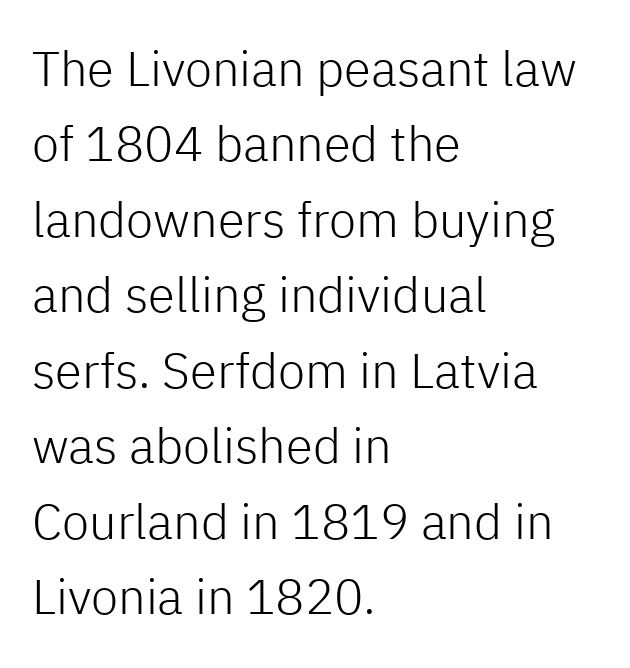
Q: Is the text bold? A: No.
Q: Is the text italic (slanted)? A: No, it is upright.
Q: Is the typeface a serif or a sans-serif typeface? A: Sans-serif.
Q: Is the text underlined? A: No.
Q: How is the paragraph aligned? A: Left-aligned.
Q: Is the spacing between letters normal or unusually wide? A: Normal.
Q: Is the spacing between lines tight, normal or loose? A: Normal.
Q: Width (condensed, normal, or wide)? A: Normal.
Q: Stroke contrast? A: Low.
Q: x-height? A: Medium.
Q: Monospaced? A: No.
